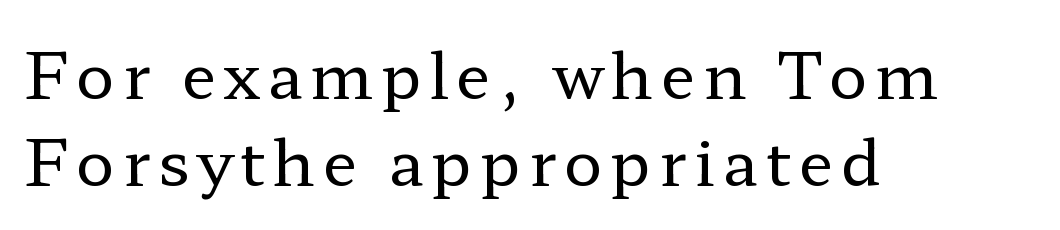
The space directly below the letters is spotless. Character widths vary here, with narrow letters taking less room than wide ones. Visually the block forms a straight wall on the left and a jagged coastline on the right. Successive baselines arrive at the customary interval.
